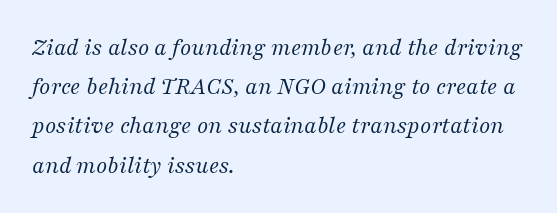
The glyphs are unaccompanied by any horizontal stroke below them. An italicized treatment has been applied to the whole sample. Heaviness? Minimal to ordinary, like unemphasized prose. You could call the tracking neutral — neither tight nor loose.
